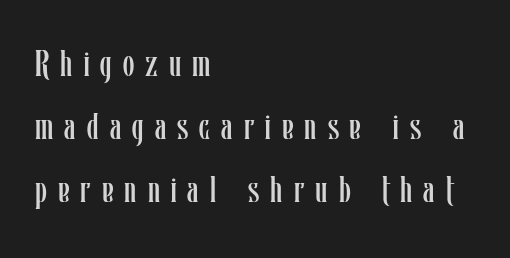
The image shows 37 px regular-weight, condensed type, upright; set left-aligned, normal line spacing (1.7x), unusually wide letter spacing (+0.3 em), not underlined; low stroke contrast and a medium x-height.
